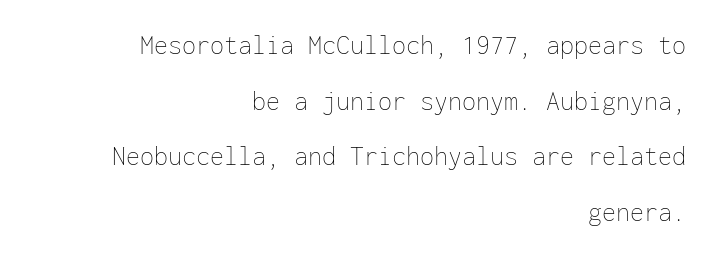
The characters are drawn with everyday or finer stroke widths. The passage shown has conventional tracking throughout. The rendering uses typewriter-style spacing with identical character cells. Compared with typical paragraphs, the rows here are farther apart. The rendering anchors every line to the right-hand side. The area under the type is left untouched.
